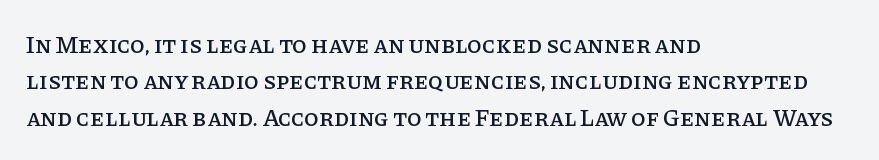
Q: Is the text italic (slanted)? A: No, it is upright.
Q: Is the text underlined? A: No.
Q: How is the paragraph aligned? A: Left-aligned.
Q: Is the spacing between letters normal or unusually wide? A: Normal.
Q: Is the spacing between lines tight, normal or loose? A: Normal.
